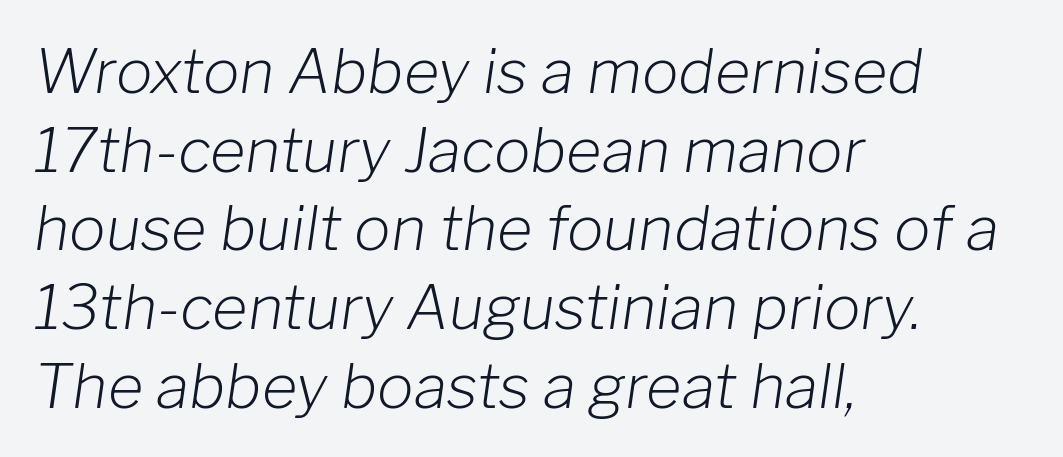
These lines stack with their left ends in a neat column. The font is comparable to plain body text, perhaps lighter. The face used here is proportionally spaced, like ordinary book or web type. When letters slant like this, we call the style italic. This rendering leaves character spacing at its baseline value.
